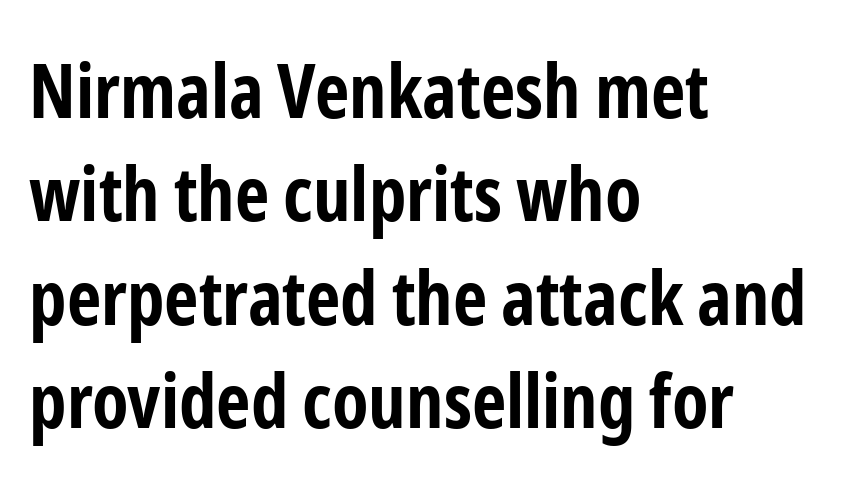
Q: Is the text bold? A: Yes.
Q: Is the text italic (slanted)? A: No, it is upright.
Q: Is the typeface a serif or a sans-serif typeface? A: Sans-serif.
Q: Is the text underlined? A: No.
Q: How is the paragraph aligned? A: Left-aligned.
Q: Is the spacing between letters normal or unusually wide? A: Normal.
Q: Is the spacing between lines tight, normal or loose? A: Normal.
Q: Width (condensed, normal, or wide)? A: Condensed.
Q: Stroke contrast? A: Low.
Q: x-height? A: Medium.
Q: Monospaced? A: No.
